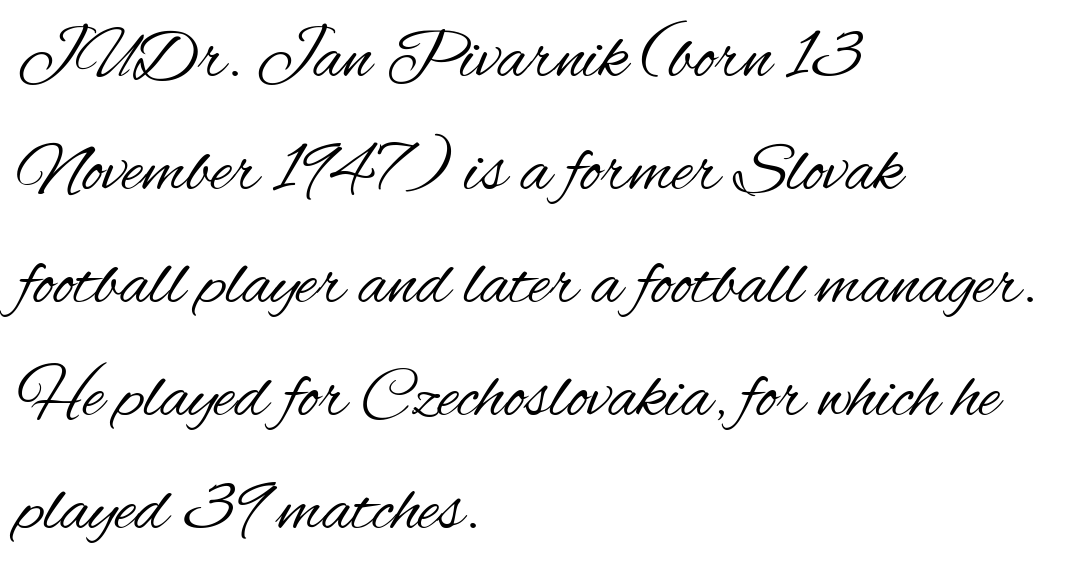
Q: Is the text bold? A: No.
Q: Is the text italic (slanted)? A: Yes.
Q: Is the typeface a serif or a sans-serif typeface? A: Sans-serif.
Q: Is the text underlined? A: No.
Q: How is the paragraph aligned? A: Left-aligned.
Q: Is the spacing between letters normal or unusually wide? A: Normal.
Q: Is the spacing between lines tight, normal or loose? A: Normal.
Q: Width (condensed, normal, or wide)? A: Condensed.
Q: Stroke contrast? A: Medium.
Q: x-height? A: Small.
Q: Monospaced? A: No.
